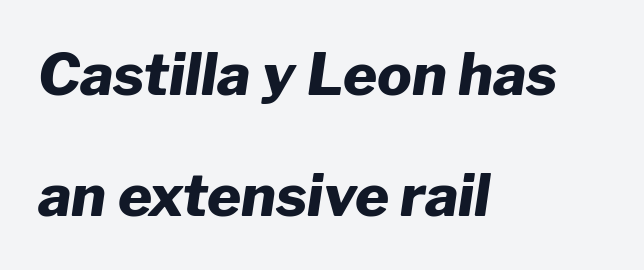
The image shows 58 px heavy type, italic (leaning right); set left-aligned, loose line spacing (2.09x), normal letter spacing, not underlined; low stroke contrast and a medium x-height.
